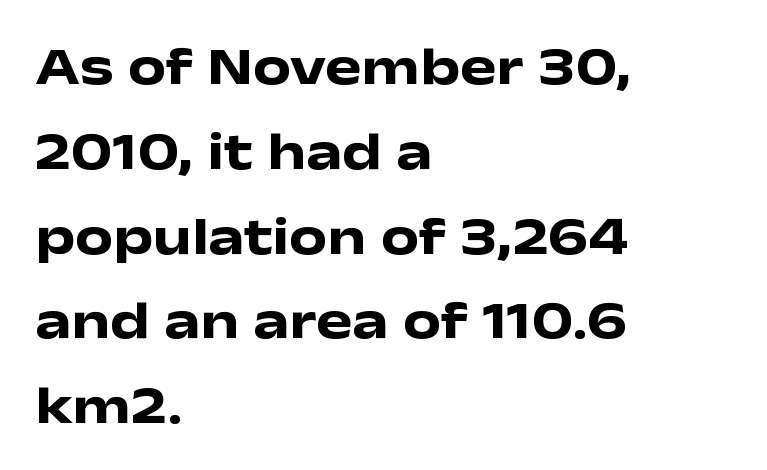
Spacing verdict: proportional, widths tailored to each character. A student would call this left alignment; a typographer would say flush left, rag right. Emphasis by weight is at full strength: bold. Are there feet on the stems? There aren't — it's a sans. Descenders hang freely into open space. Vertical strokes here are truly vertical.
